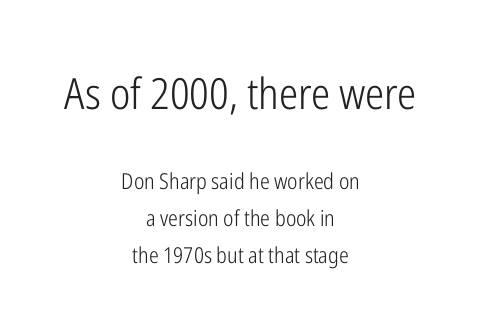
Q: Is the text bold? A: No.
Q: Is the text italic (slanted)? A: No, it is upright.
Q: Is the typeface a serif or a sans-serif typeface? A: Sans-serif.
Q: Is the text underlined? A: No.
Q: How is the paragraph aligned? A: Centered.
Q: Is the spacing between letters normal or unusually wide? A: Normal.
Q: Is the spacing between lines tight, normal or loose? A: Normal.
Q: Which block of text is set in a larger size, the first (top) or the second (bottom)? A: The first (top) one.
Q: Width (condensed, normal, or wide)? A: Condensed.
Q: Stroke contrast? A: Low.
Q: x-height? A: Medium.
Q: Monospaced? A: No.
